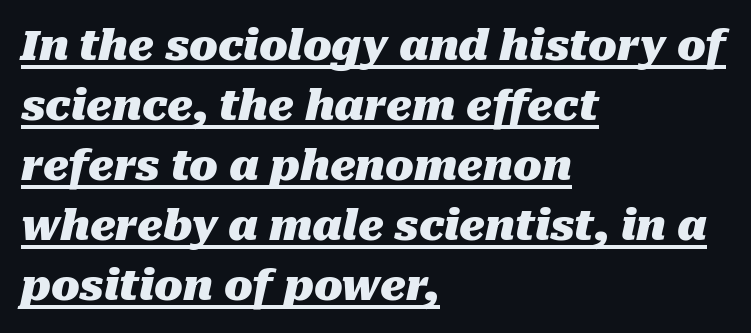
{"italic": "yes", "lean": "right", "slant_degrees": 10, "bold": "yes", "weight": "heavy", "width": "normal", "stroke_contrast": "medium", "x_height": "medium", "monospaced": "no", "underline": "yes", "align": "left", "line_spacing": "normal", "line_spacing_ratio": 1.43, "letter_spacing": "normal", "letter_spacing_em": 0.0, "glyph_px": 42}
